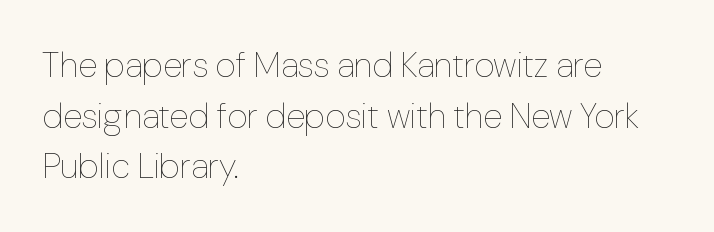
The image shows 35 px thin type, upright; set left-aligned, normal line spacing (1.45x), normal letter spacing, not underlined; low stroke contrast and a medium x-height.
